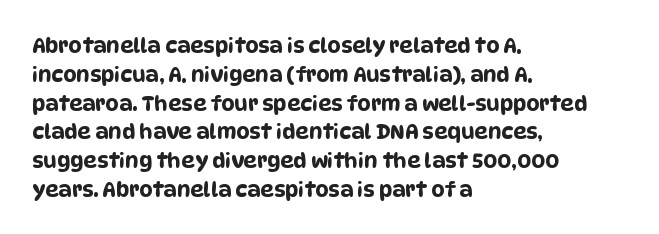
The image shows 21 px text type; set left-aligned, normal line spacing (1.37x), normal letter spacing, not underlined.
